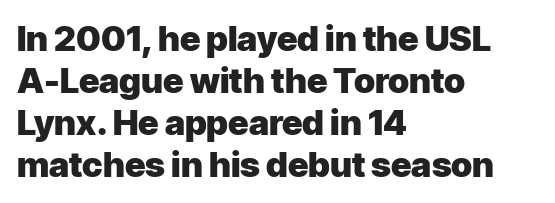
{"serif": "no", "italic": "no", "bold": "yes", "weight": "heavy", "width": "normal", "stroke_contrast": "low", "x_height": "medium", "monospaced": "no", "underline": "no", "align": "left", "line_spacing_ratio": 1.2, "letter_spacing": "normal", "letter_spacing_em": 0.0, "glyph_px": 35}
